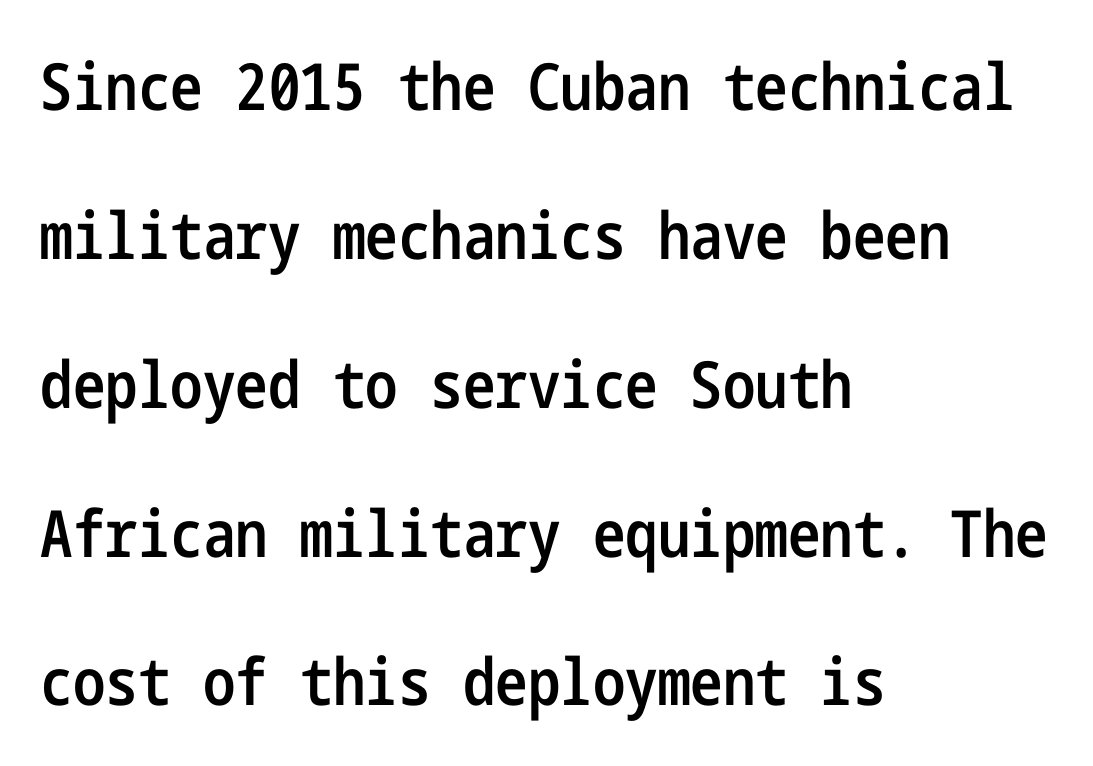
{"serif": "no", "italic": "no", "bold": "semi", "weight": "semibold", "width": "condensed", "stroke_contrast": "low", "x_height": "medium", "underline": "no", "align": "left", "line_spacing": "loose", "line_spacing_ratio": 2.29, "letter_spacing": "normal", "letter_spacing_em": 0.0, "glyph_px": 65}
